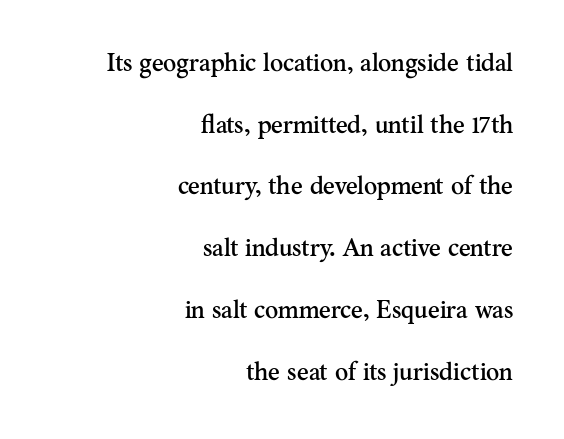
The image shows 25 px text type, upright; set right-aligned, loose line spacing (2.47x), normal letter spacing, not underlined.
